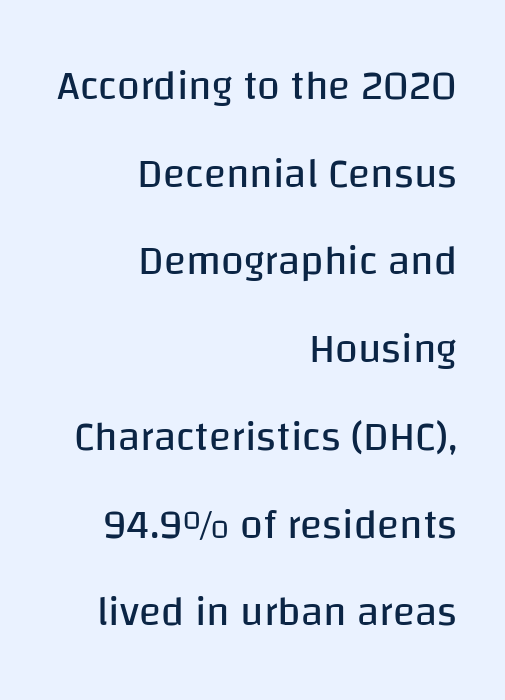
The face looks like a standard text weight, possibly lighter. Students, observe: this is what heavily led, spacious text looks like. The paragraph shown leans on its right margin. A typesetter would call this proportional, since set widths differ per character. A typesetter would mark this as roman, not italic.
